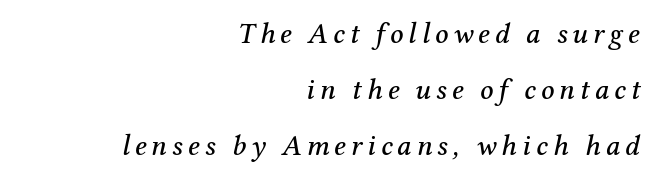
{"serif": "yes", "italic": "yes", "lean": "right", "slant_degrees": 12, "width": "normal", "stroke_contrast": "medium", "x_height": "medium", "monospaced": "no", "underline": "no", "align": "right", "line_spacing": "loose", "line_spacing_ratio": 1.93, "glyph_px": 29}
